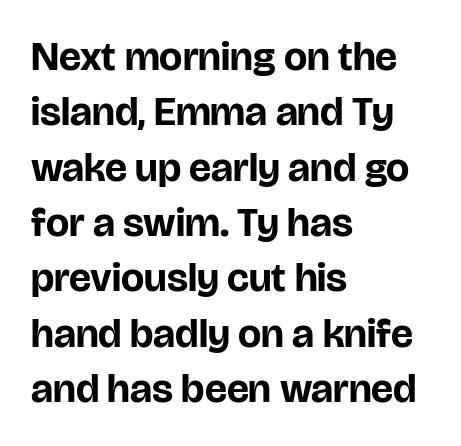
Posture: vertical. Typographic density is high because the face is bold. Successive baselines arrive at the customary interval. This rendering features lettering with no underline. If you drew a ruler down the left edge, every line would touch it. Look at the bottom of the vertical strokes: they stop flat, with no serifs.
